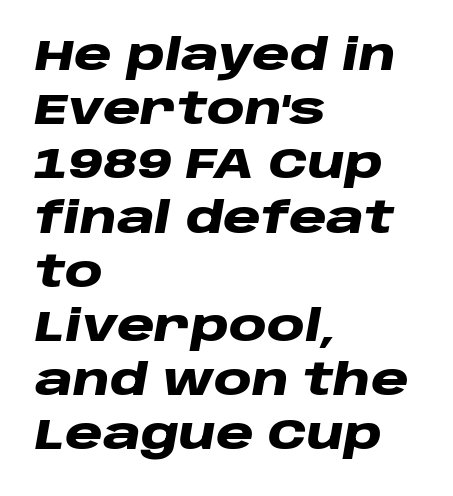
Leftover space on each line is placed entirely after the last word. Yep, that's italic — everything's leaning. You could call the tracking neutral — neither tight nor loose. Nobody drew a line under any word here.
